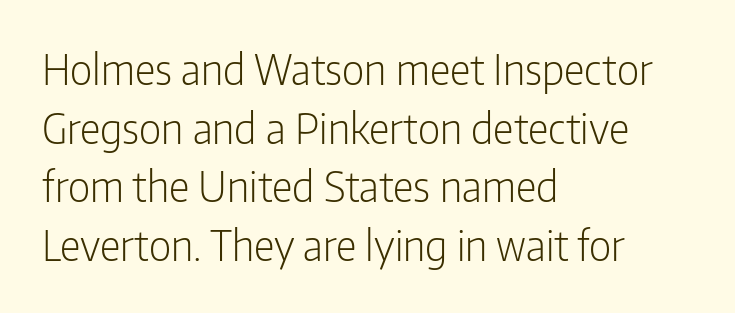
Decoration check: the copy has no underline. The paragraph has a hard left edge and a soft right edge. You can tell from the bare stems that sans-serif type was used. Does the lettering tilt? It doesn't — this is upright.
